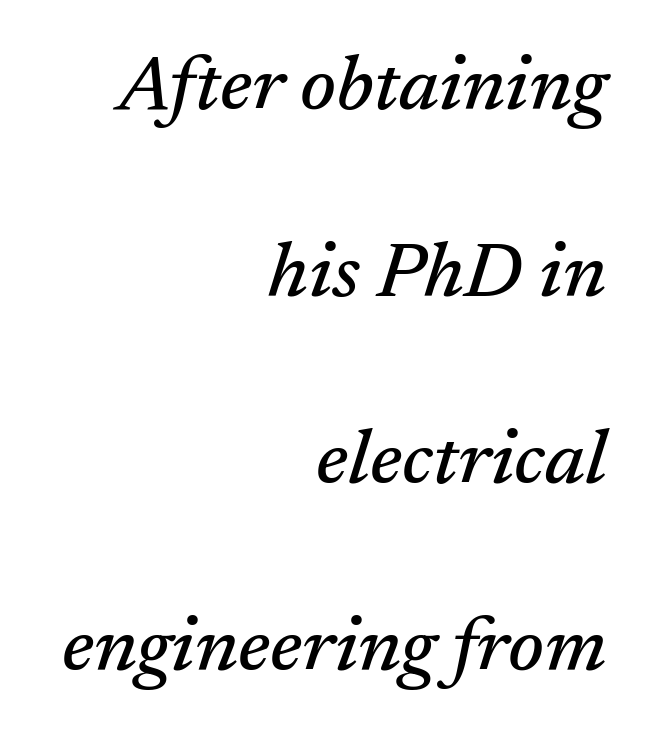
Q: Is the text italic (slanted)? A: Yes, it leans right by about 17 degrees.
Q: Is the typeface a serif or a sans-serif typeface? A: Serif.
Q: Is the text underlined? A: No.
Q: How is the paragraph aligned? A: Right-aligned.
Q: Is the spacing between letters normal or unusually wide? A: Normal.
Q: Is the spacing between lines tight, normal or loose? A: Loose.
Q: Width (condensed, normal, or wide)? A: Normal.
Q: Stroke contrast? A: Medium.
Q: x-height? A: Medium.
Q: Monospaced? A: No.
